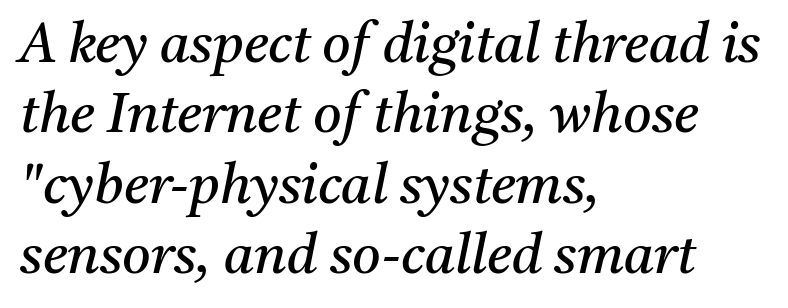
{"serif": "yes", "italic": "yes", "lean": "right", "slant_degrees": 11, "bold": "no", "weight": "regular", "width": "normal", "stroke_contrast": "medium", "x_height": "medium", "monospaced": "no", "underline": "no", "align": "left", "line_spacing": "normal", "line_spacing_ratio": 1.28, "letter_spacing": "normal", "letter_spacing_em": 0.0, "glyph_px": 55}
